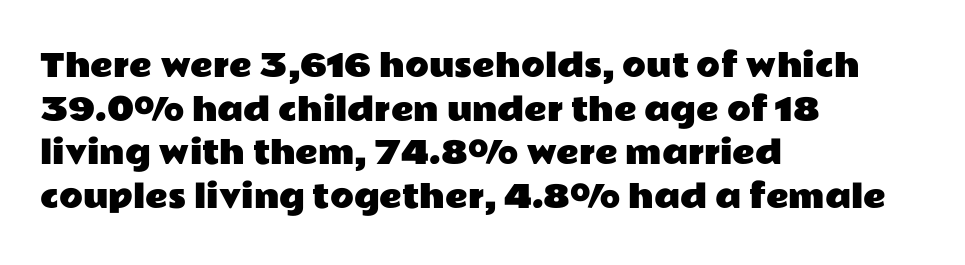
In terms of leading, this rendering sits right in the middle. The text was rendered using a sans face with plain stroke endings. Unmarked baselines from the first word to the last. Line starts are locked; line ends wander.
